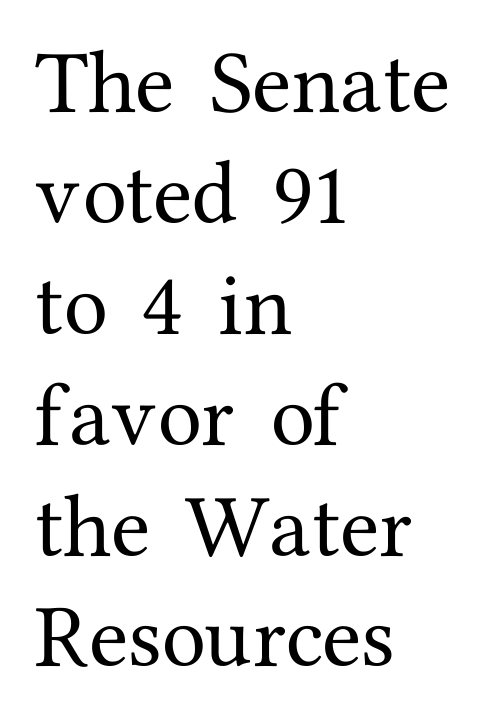
Q: Is the text italic (slanted)? A: No, it is upright.
Q: Is the typeface a serif or a sans-serif typeface? A: Serif.
Q: Is the text underlined? A: No.
Q: How is the paragraph aligned? A: Left-aligned.
Q: Is the spacing between letters normal or unusually wide? A: Normal.
Q: Is the spacing between lines tight, normal or loose? A: Normal.
Q: Width (condensed, normal, or wide)? A: Normal.
Q: Stroke contrast? A: Medium.
Q: x-height? A: Medium.
Q: Monospaced? A: No.
